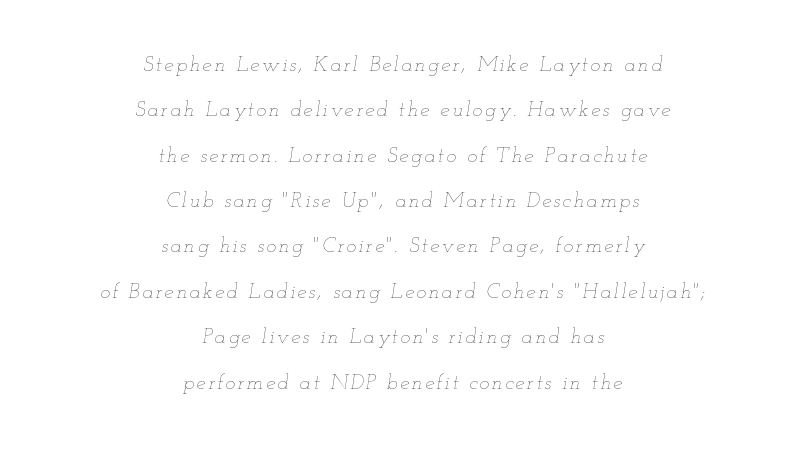
Q: Is the text bold? A: No.
Q: Is the text italic (slanted)? A: Yes, it leans right by about 12 degrees.
Q: Is the text underlined? A: No.
Q: How is the paragraph aligned? A: Centered.
Q: Is the spacing between lines tight, normal or loose? A: Loose.
